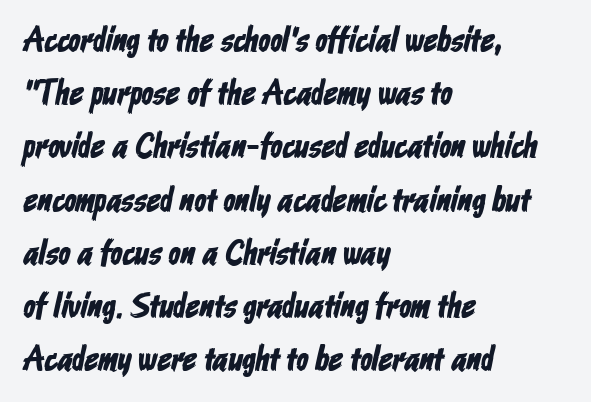
The letters advance in unequal steps, a hallmark of proportional type. Honestly, there is no underline to notice here at all. Each line starts at the same left margin while the right side varies. The passage shown stacks its lines at a standard gap. What kind of face is this? One without serifs — a sans. Is the letter spacing exaggerated? No — it looks like the ordinary default.
